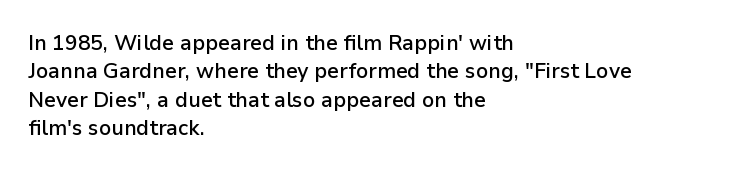
{"italic": "no", "bold": "semi", "underline": "no", "align": "left", "line_spacing": "normal", "line_spacing_ratio": 1.35, "letter_spacing": "normal", "letter_spacing_em": 0.0, "glyph_px": 21}
